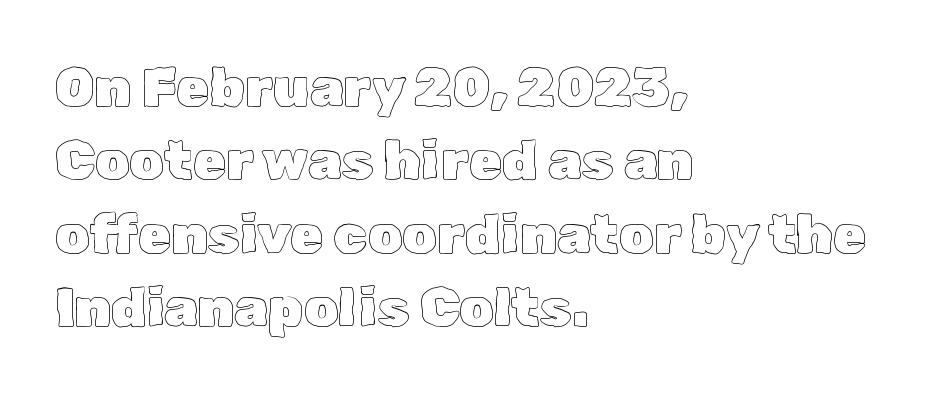
{"italic": "no", "width": "normal", "x_height": "medium", "monospaced": "no", "underline": "no", "align": "left", "line_spacing": "normal", "line_spacing_ratio": 1.36, "letter_spacing": "normal", "letter_spacing_em": 0.0, "glyph_px": 54}
